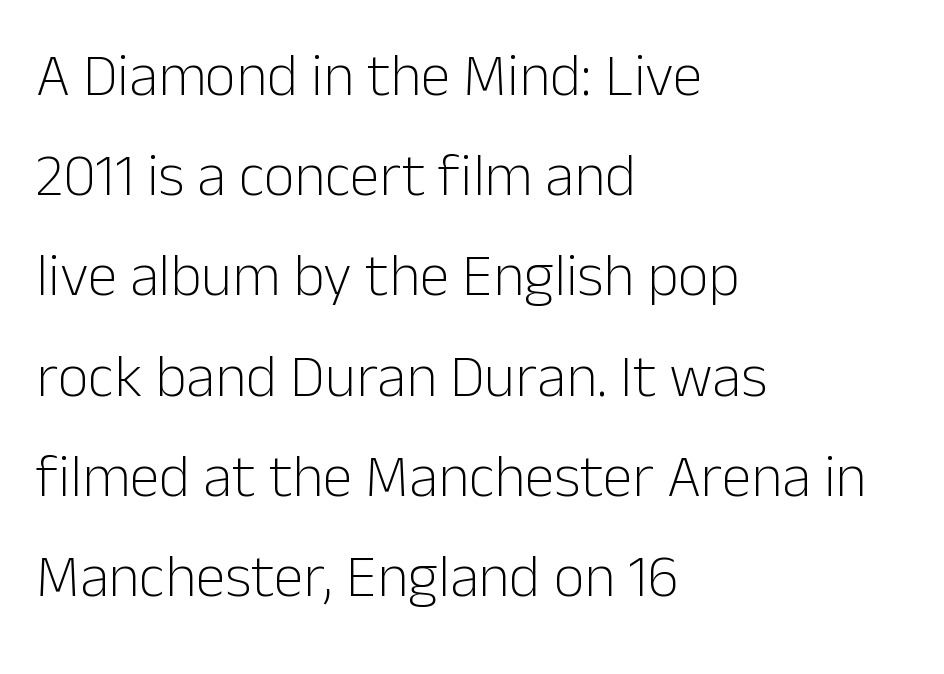
The typesetter chose a ragged-right arrangement here. Regarding leading, the lines here are spaced in the standard way. This is the regular roman posture of the typeface. Heft: none added — not bold.
